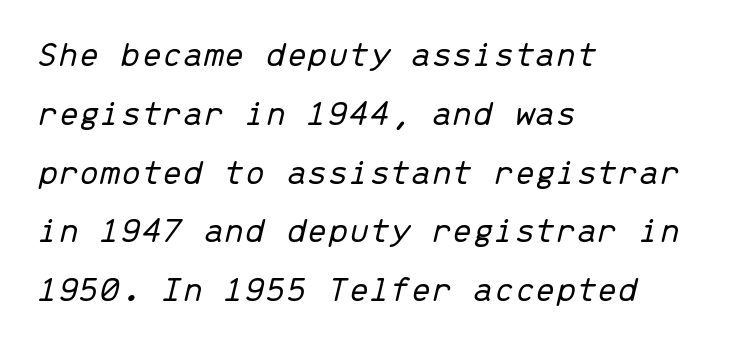
Standard letterfit; no display-style spreading of the glyphs. Observe the lean: these are italic letterforms. Think standard paragraph weight, or any step lighter than that. The lines in this sample share a left origin and differ only in where they stop. Vertically, the passage feels balanced, rows spaced as you'd expect.
